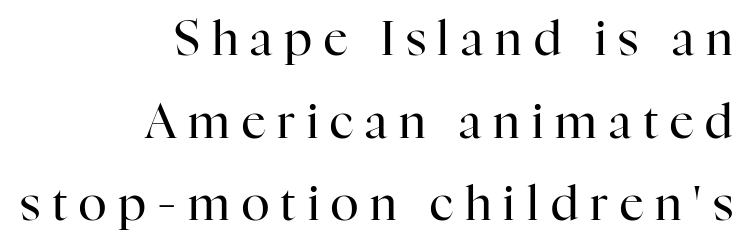
The image shows 47 px regular-weight serif type, upright; set right-aligned, line spacing 1.76x, unusually wide letter spacing (+0.25 em), not underlined; high stroke contrast and a medium x-height.
